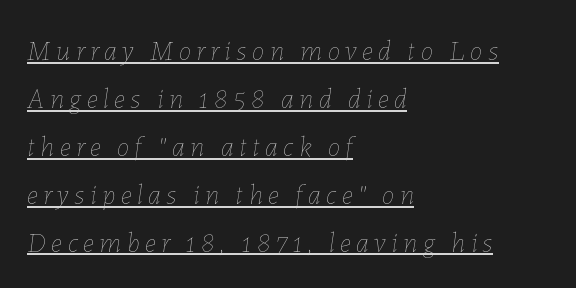
The image shows 28 px thin type, italic (leaning right); set left-aligned, line spacing 1.71x, unusually wide letter spacing (+0.2 em), underlined; low stroke contrast and a medium x-height.
